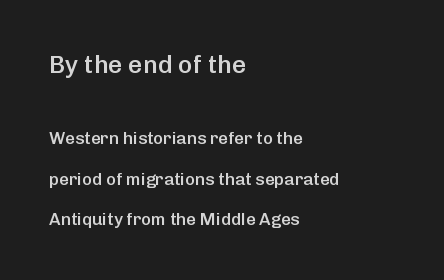
Q: Is the text bold? A: Semi-bold.
Q: Is the text italic (slanted)? A: No, it is upright.
Q: Is the text underlined? A: No.
Q: How is the paragraph aligned? A: Left-aligned.
Q: Is the spacing between letters normal or unusually wide? A: Normal.
Q: Is the spacing between lines tight, normal or loose? A: Loose.
Q: Which block of text is set in a larger size, the first (top) or the second (bottom)? A: The first (top) one.
